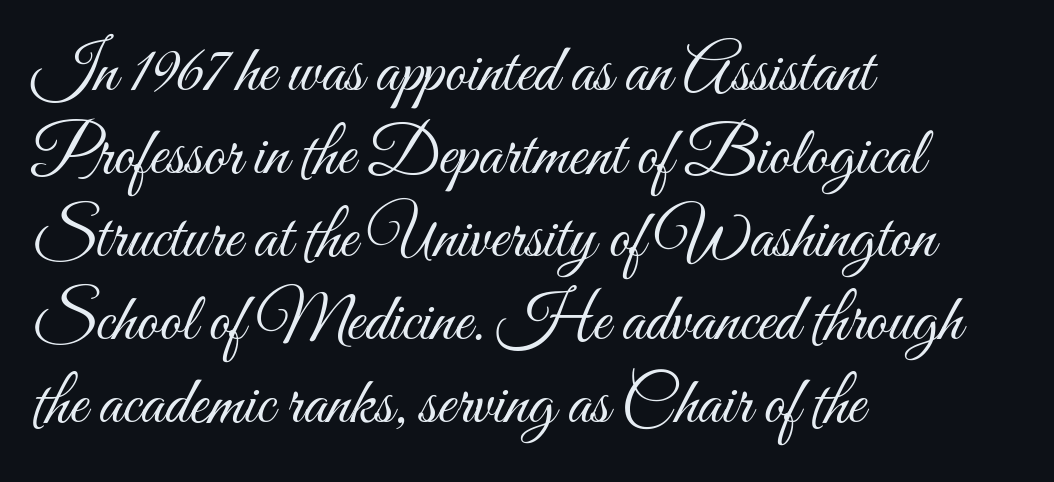
The image shows 68 px light, condensed type; set left-aligned, line spacing 1.22x, normal letter spacing, not underlined; medium stroke contrast and a small x-height.
